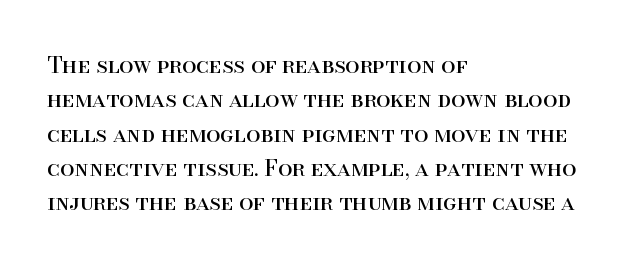
Q: Is the text bold? A: No.
Q: Is the text italic (slanted)? A: No, it is upright.
Q: Is the text underlined? A: No.
Q: How is the paragraph aligned? A: Left-aligned.
Q: Is the spacing between letters normal or unusually wide? A: Normal.
Q: Is the spacing between lines tight, normal or loose? A: Normal.
